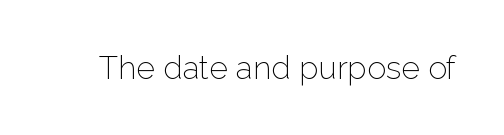
Q: Is the text bold? A: No.
Q: Is the text italic (slanted)? A: No, it is upright.
Q: Is the typeface a serif or a sans-serif typeface? A: Sans-serif.
Q: Is the text underlined? A: No.
Q: Is the spacing between letters normal or unusually wide? A: Normal.
Q: Width (condensed, normal, or wide)? A: Normal.
Q: Stroke contrast? A: Low.
Q: x-height? A: Medium.
Q: Monospaced? A: No.
